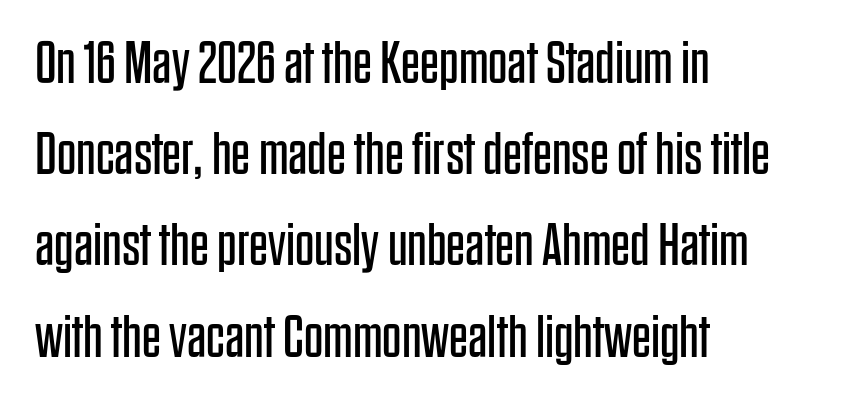
Q: Is the text bold? A: No.
Q: Is the text italic (slanted)? A: No, it is upright.
Q: Is the typeface a serif or a sans-serif typeface? A: Sans-serif.
Q: Is the text underlined? A: No.
Q: How is the paragraph aligned? A: Left-aligned.
Q: Is the spacing between letters normal or unusually wide? A: Normal.
Q: Is the spacing between lines tight, normal or loose? A: Normal.
Q: Width (condensed, normal, or wide)? A: Condensed.
Q: Stroke contrast? A: Low.
Q: x-height? A: Large.
Q: Monospaced? A: No.
